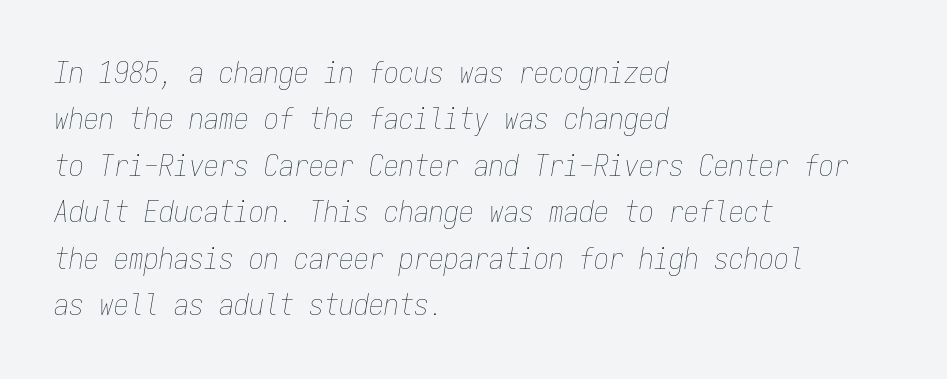
{"italic": "yes", "lean": "right", "slant_degrees": 9, "bold": "no", "weight": "thin", "width": "condensed", "stroke_contrast": "low", "x_height": "medium", "monospaced": "yes", "underline": "no", "align": "left", "line_spacing": "normal", "line_spacing_ratio": 1.55, "letter_spacing": "normal", "letter_spacing_em": 0.0, "glyph_px": 30}
